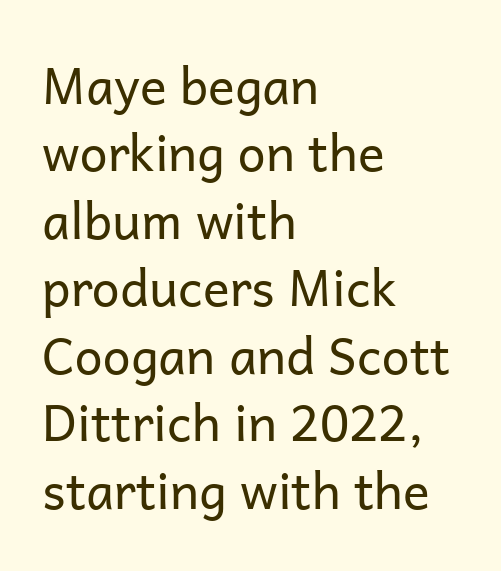
The image shows 50 px regular-weight sans-serif type, upright; set left-aligned, normal line spacing (1.35x), normal letter spacing, not underlined; low stroke contrast and a medium x-height.
